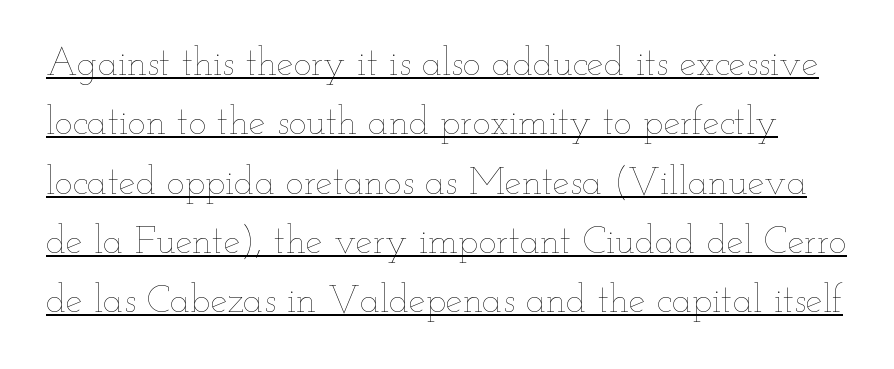
{"italic": "no", "bold": "no", "weight": "thin", "width": "wide", "stroke_contrast": "low", "x_height": "small", "monospaced": "no", "underline": "yes", "line_spacing": "normal", "line_spacing_ratio": 1.56, "letter_spacing": "normal", "letter_spacing_em": 0.0, "glyph_px": 38}
